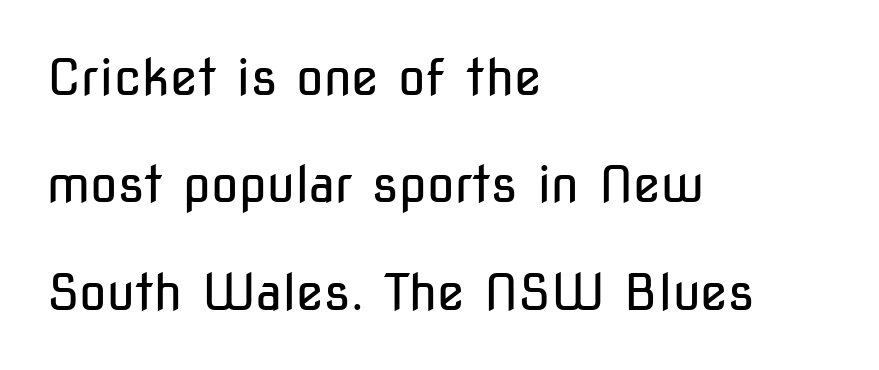
{"serif": "no", "italic": "no", "bold": "no", "weight": "regular", "width": "condensed", "stroke_contrast": "low", "x_height": "medium", "monospaced": "no", "underline": "no", "align": "left", "line_spacing": "loose", "line_spacing_ratio": 2.15, "letter_spacing": "normal", "letter_spacing_em": 0.0, "glyph_px": 50}
